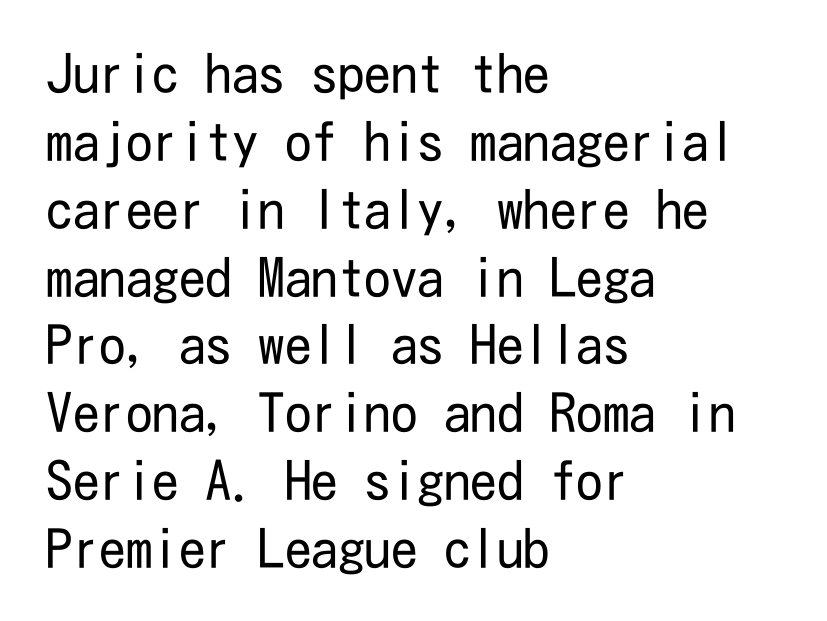
Has an underline been added? It has not. The setting favours the left margin, as ordinary paragraphs usually do. Evenly set lines give the paragraph a standard silhouette. The rendering keeps characters at their native spacing. The type family on display is of the sans-serif kind. This reads as an unemphasized weight, regular at the heaviest.
